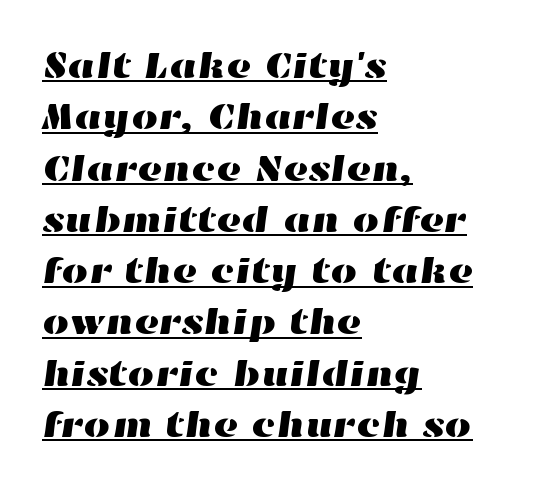
The letters advance in unequal steps, a hallmark of proportional type. The space between consecutive lines is moderate. The paragraph has a hard left edge and a soft right edge. Letter spacing: default.
